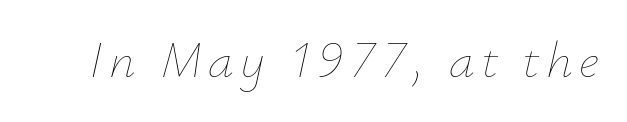
Q: Is the text bold? A: No.
Q: Is the text italic (slanted)? A: Yes, it leans right by about 12 degrees.
Q: Is the text underlined? A: No.
Q: Width (condensed, normal, or wide)? A: Normal.
Q: Stroke contrast? A: Low.
Q: x-height? A: Small.
Q: Monospaced? A: No.
